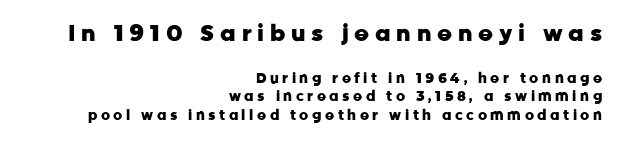
Q: Is the text bold? A: Yes.
Q: Is the text italic (slanted)? A: No, it is upright.
Q: Is the text underlined? A: No.
Q: How is the paragraph aligned? A: Right-aligned.
Q: Is the spacing between letters normal or unusually wide? A: Unusually wide.
Q: Is the spacing between lines tight, normal or loose? A: Normal.
Q: Which block of text is set in a larger size, the first (top) or the second (bottom)? A: The first (top) one.
